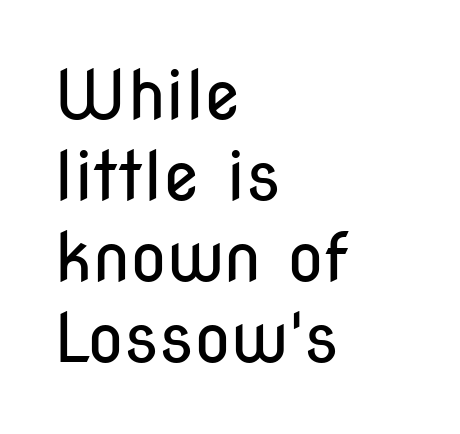
The image shows 67 px regular-weight, condensed sans-serif type, upright; set left-aligned, line spacing 1.21x, normal letter spacing, not underlined; low stroke contrast and a medium x-height.
